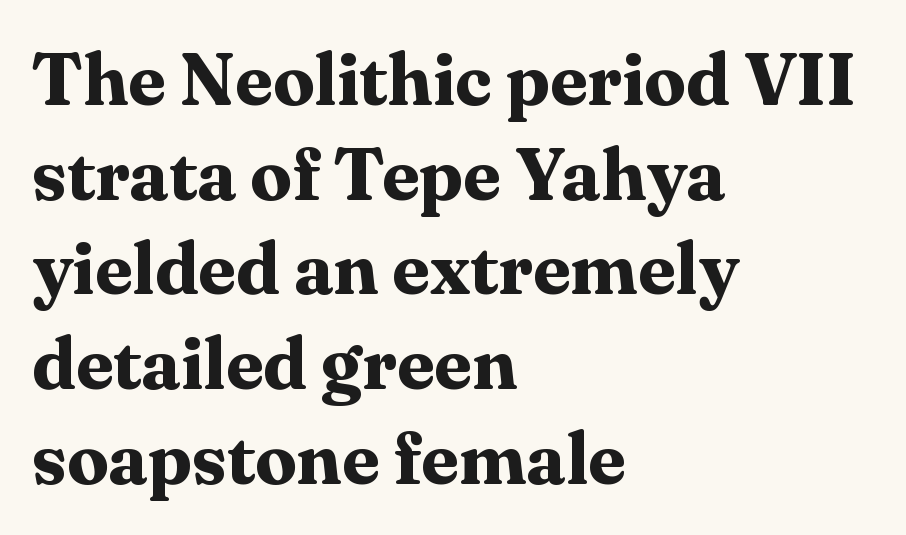
The image shows 74 px bold serif type, upright; set left-aligned, normal line spacing (1.28x), normal letter spacing, not underlined; medium stroke contrast and a medium x-height.
